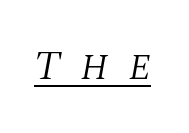
The image shows 42 px light serif type, italic (leaning right); set unusually wide letter spacing (+0.48 em), underlined; medium stroke contrast and a large x-height.
